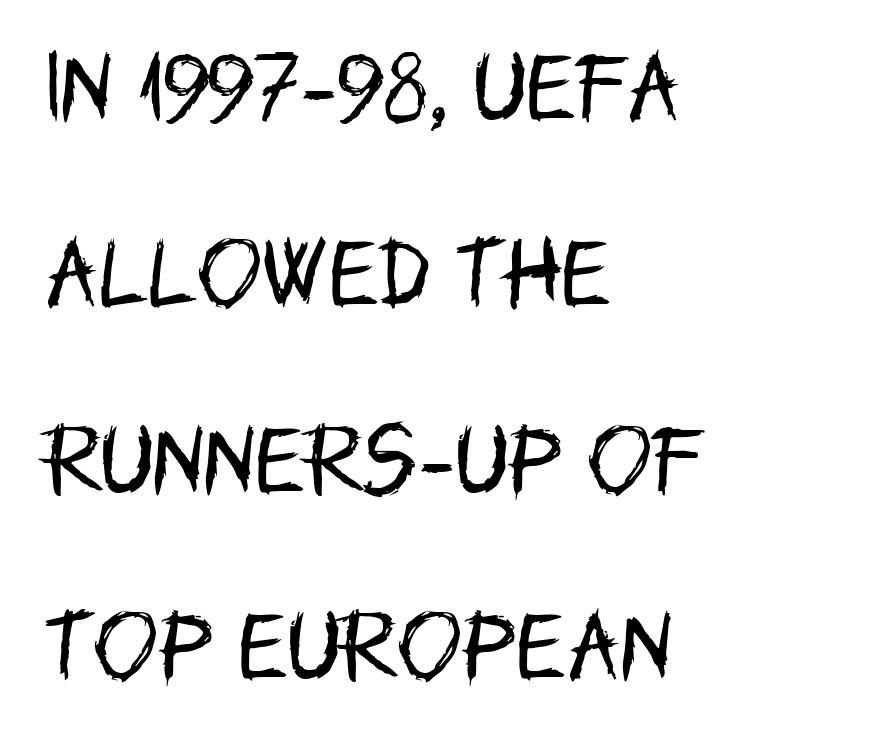
The letters stand upright; this is a roman face. A clean baseline with only descenders dipping below it. Left-aligned paragraph, ragged on the right. Each new line begins a long way beneath the previous one. Serif or sans? Sans — the stroke terminals are bare.
